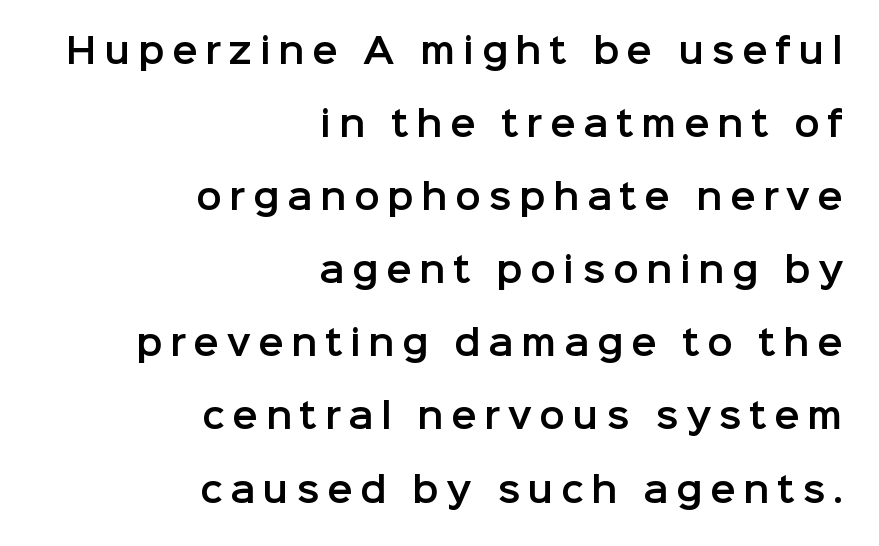
The image shows 34 px sans-serif type, upright; set right-aligned, loose line spacing (2.15x), unusually wide letter spacing (+0.22 em), not underlined; low stroke contrast and a medium x-height.
